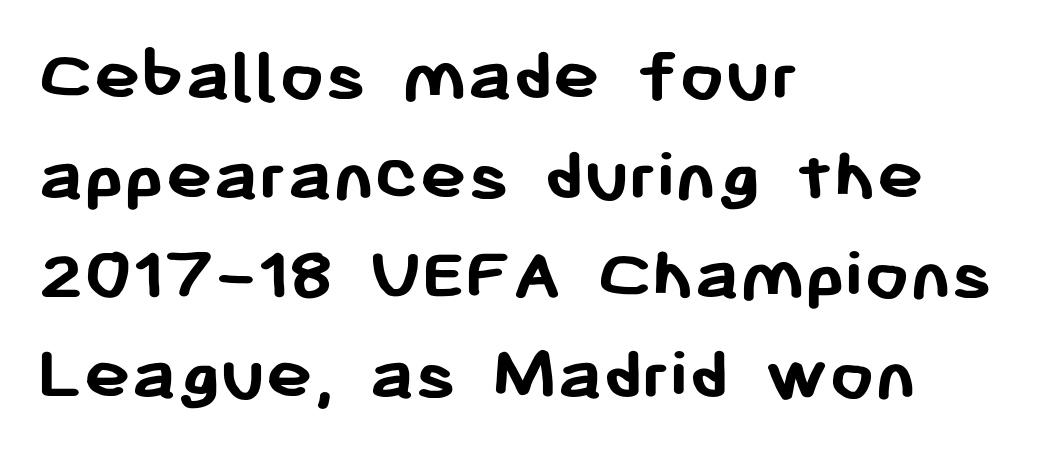
Does the weight exceed regular? Yes, all the way to bold. The lines in this sample share a left origin and differ only in where they stop. Beneath every word, the page is bare. Think of a printed novel: that variable character pitch is what you see here. These lines keep a tight, regular rhythm from letter to letter.
